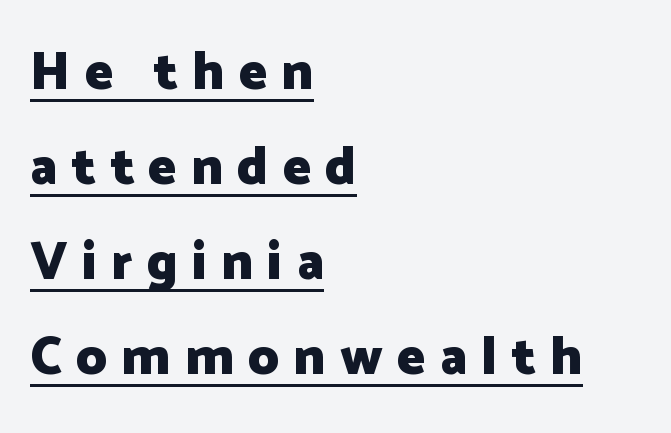
The image shows 53 px heavy sans-serif type, upright; set left-aligned, line spacing 1.79x, unusually wide letter spacing (+0.27 em), underlined; low stroke contrast and a medium x-height.
